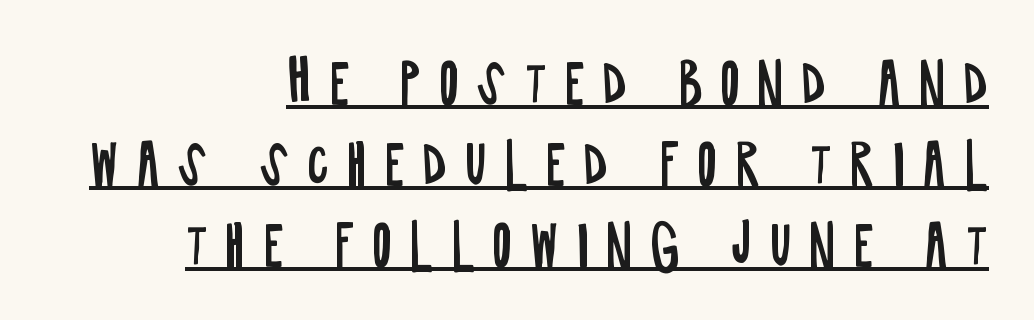
In terms of posture, this sample is upright. The typesetting does not lean heavy: it is not bold. Observe the wide spacing: letters keep a clear distance from each other. Serifs: no, the terminals of the letterforms are clean. Horizontal bands of white between lines are of average thickness.
